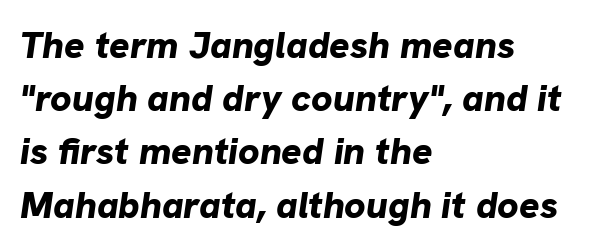
Q: Is the text bold? A: Yes.
Q: Is the text italic (slanted)? A: Yes, it leans right by about 8 degrees.
Q: Is the text underlined? A: No.
Q: How is the paragraph aligned? A: Left-aligned.
Q: Is the spacing between letters normal or unusually wide? A: Normal.
Q: Is the spacing between lines tight, normal or loose? A: Normal.
Q: Width (condensed, normal, or wide)? A: Normal.
Q: Stroke contrast? A: Low.
Q: x-height? A: Medium.
Q: Monospaced? A: No.
